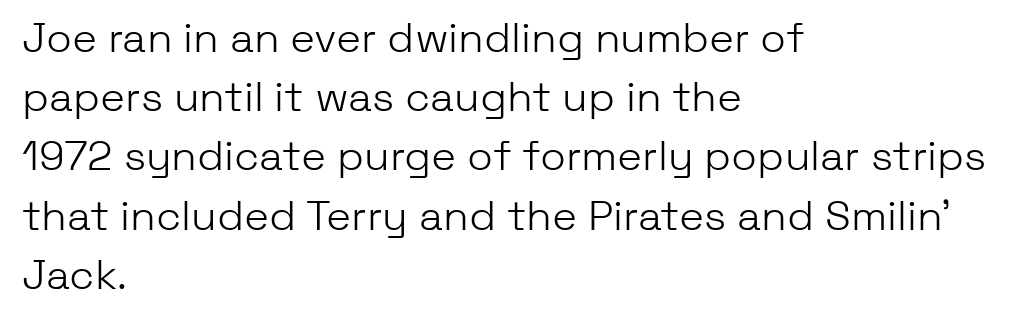
These lines are composed in type without serifs. Bare-footed words on every line. This sample has the flowing, uneven cadence of proportional lettering. The passage shown is not bold in any degree. No extra tracking has been applied to these lines. The text block is weighted toward the left margin, trailing off unevenly rightward.
